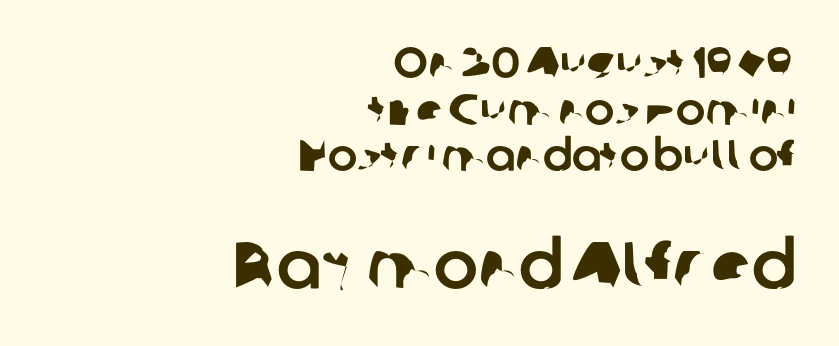
{"serif": "no", "width": "normal", "stroke_contrast": "low", "x_height": "medium", "monospaced": "no", "underline": "no", "align": "right", "line_spacing": "tight", "line_spacing_ratio": 1.06, "letter_spacing": "normal", "letter_spacing_em": 0.0, "larger_block": "second", "size_ratio": 1.5, "glyph_px": 66}
